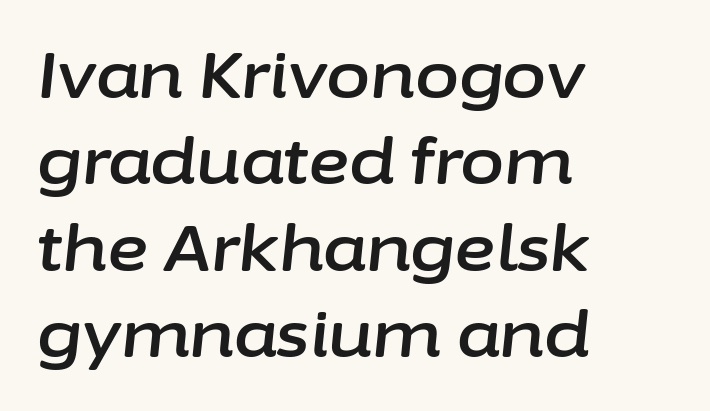
The image shows 64 px text type, italic (leaning right); set left-aligned, normal line spacing (1.35x), normal letter spacing, not underlined; low stroke contrast and a medium x-height.
